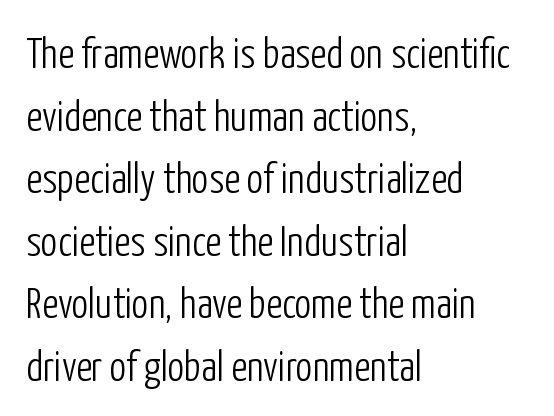
Typographically, this falls in the sans-serif category. Compared with a centered layout, this one pins lines to the left instead. The vertical gap from one line to the next is medium. A typesetter would mark this as roman, not italic.
